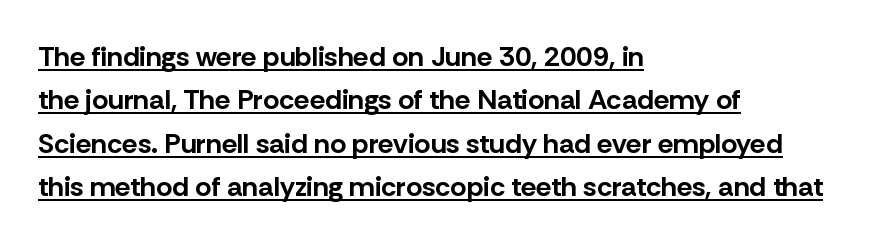
Observe the absence of serifs on each vertical stroke in this sample. Each letter keeps its own natural width here, so spacing adapts to shape. These words are printed bold, with thick strokes throughout. The horizontal fit of the characters is conventional and even. How would I describe the line gaps? Plain and ordinary.
